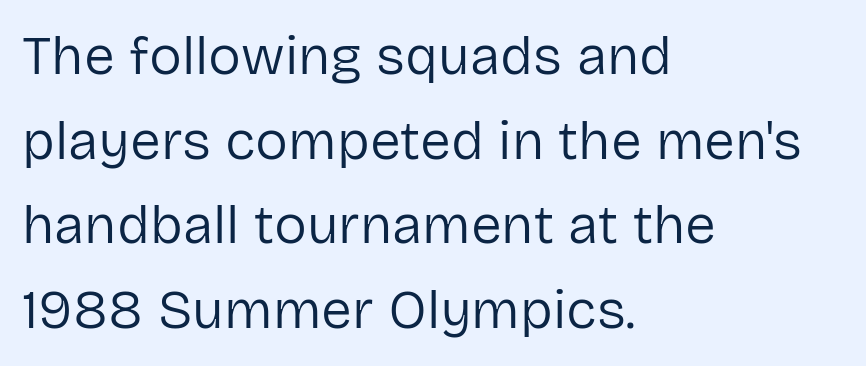
Here the designer chose a conventional face with non-uniform glyph widths. A typesetter would label this face a sans. A student would call this left alignment; a typographer would say flush left, rag right. No italicization has been applied; the sample stays upright.
